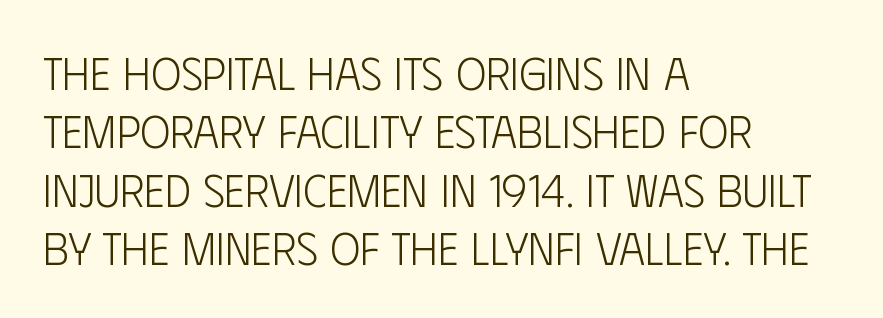
A light-to-regular cut is what we see here. It's the straight-up-and-down kind of type. Compared with typical paragraphs, the rows here are spaced about the same. The rag falls on the right side of this text block. There is no visible air inserted between adjacent glyphs.
